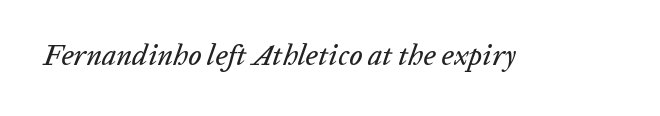
This rendering leaves character spacing at its baseline value. The glyphs look as if they've been sheared to an angle. Character widths vary here, with narrow letters taking less room than wide ones. Descender tails drop into unmarked territory.
